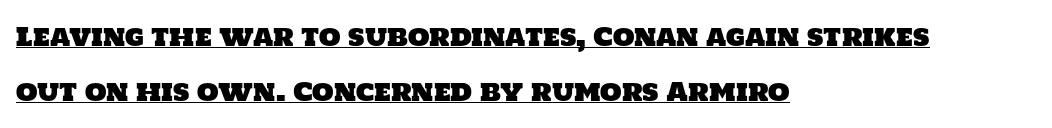
Q: Is the text underlined? A: Yes.
Q: How is the paragraph aligned? A: Left-aligned.
Q: Is the spacing between letters normal or unusually wide? A: Normal.
Q: Is the spacing between lines tight, normal or loose? A: Loose.
